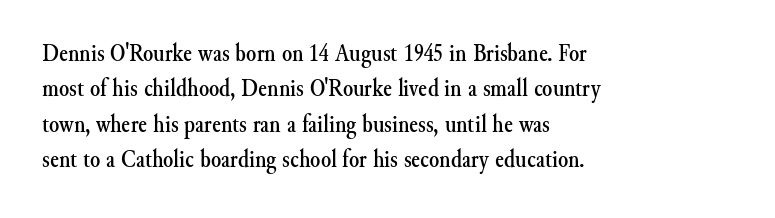
The image shows 26 px text type, upright; set left-aligned, normal line spacing (1.36x), normal letter spacing, not underlined.
